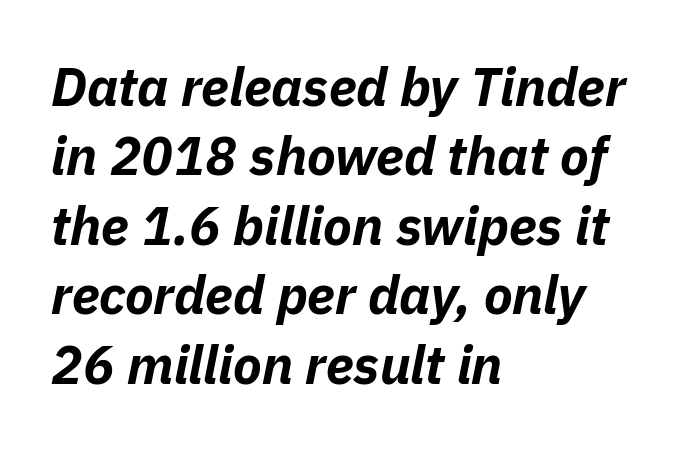
Q: Is the text bold? A: Yes.
Q: Is the text italic (slanted)? A: Yes, it leans right by about 11 degrees.
Q: Is the text underlined? A: No.
Q: How is the paragraph aligned? A: Left-aligned.
Q: Is the spacing between letters normal or unusually wide? A: Normal.
Q: Is the spacing between lines tight, normal or loose? A: Normal.
Q: Width (condensed, normal, or wide)? A: Normal.
Q: Stroke contrast? A: Low.
Q: x-height? A: Medium.
Q: Monospaced? A: No.
